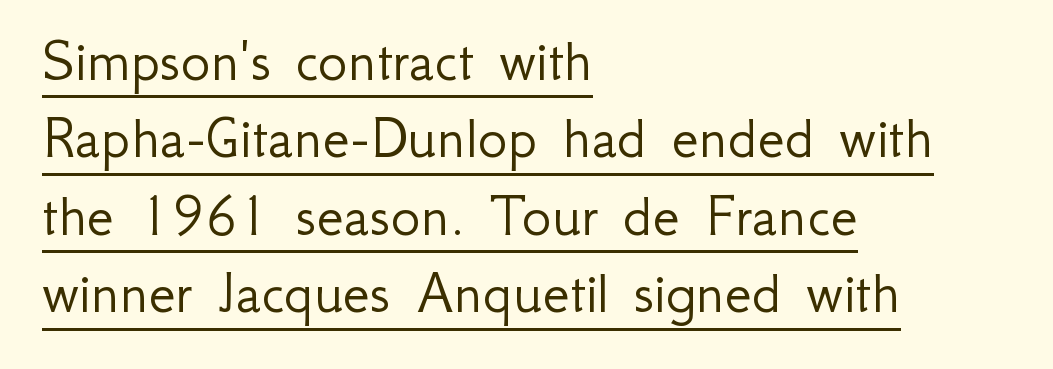
The image shows 62 px light sans-serif type, upright; set left-aligned, normal line spacing (1.25x), normal letter spacing, underlined; low stroke contrast and a small x-height.
